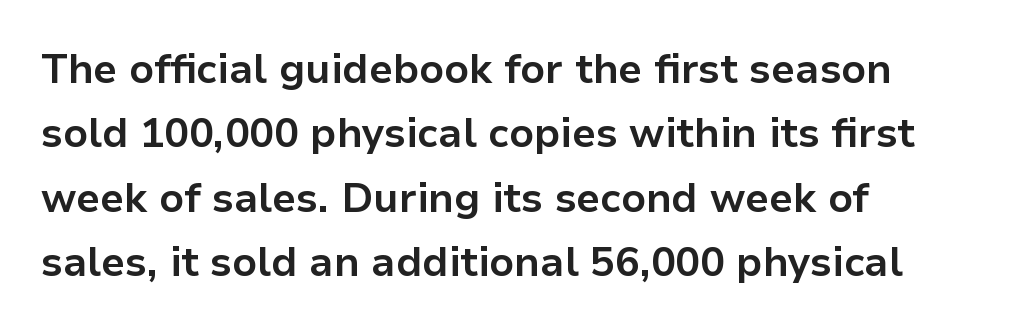
A typesetter would call this leading conventional body-copy spacing. This rendering leaves character spacing at its baseline value. Descenders hang freely into open space. The lines in this sample share a left origin and differ only in where they stop. These lines are composed in type without serifs.
